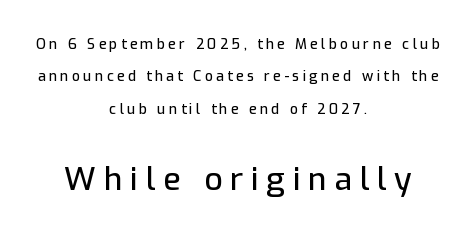
Q: Is the text italic (slanted)? A: No, it is upright.
Q: Is the typeface a serif or a sans-serif typeface? A: Sans-serif.
Q: Is the text underlined? A: No.
Q: How is the paragraph aligned? A: Centered.
Q: Is the spacing between letters normal or unusually wide? A: Unusually wide.
Q: Is the spacing between lines tight, normal or loose? A: Loose.
Q: Which block of text is set in a larger size, the first (top) or the second (bottom)? A: The second (bottom) one.
Q: Width (condensed, normal, or wide)? A: Normal.
Q: Stroke contrast? A: Low.
Q: x-height? A: Medium.
Q: Monospaced? A: No.
